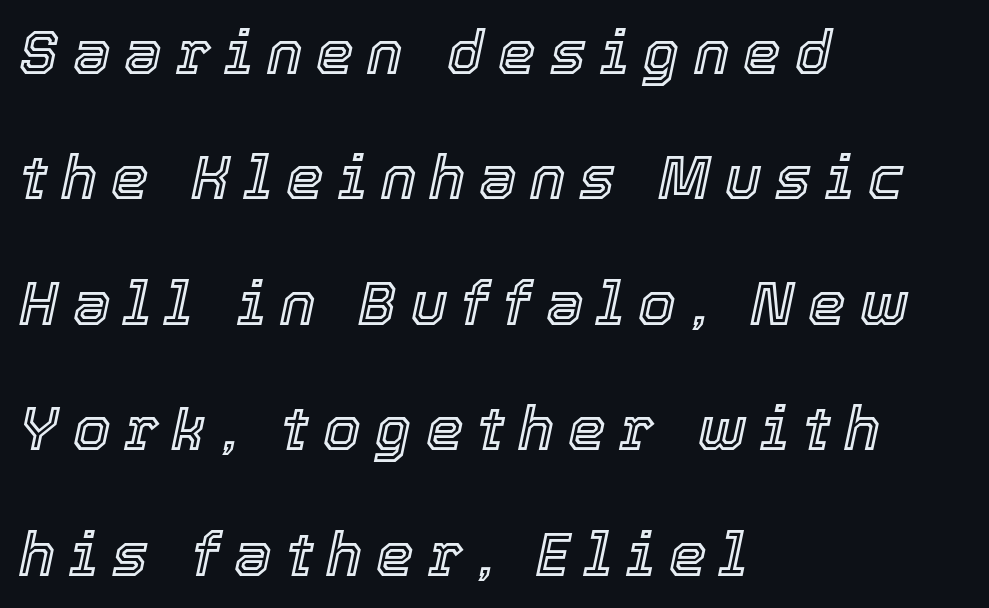
Q: Is the text italic (slanted)? A: Yes, it leans right by about 12 degrees.
Q: Is the text underlined? A: No.
Q: How is the paragraph aligned? A: Left-aligned.
Q: Is the spacing between letters normal or unusually wide? A: Unusually wide.
Q: Is the spacing between lines tight, normal or loose? A: Loose.
Q: Width (condensed, normal, or wide)? A: Normal.
Q: x-height? A: Medium.
Q: Monospaced? A: No.
